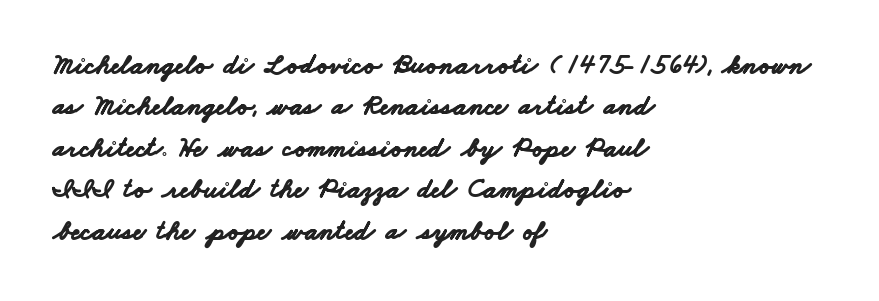
{"serif": "no", "bold": "yes", "weight": "bold", "width": "wide", "stroke_contrast": "low", "x_height": "small", "monospaced": "no", "underline": "no", "align": "left", "line_spacing": "normal", "line_spacing_ratio": 1.48, "letter_spacing": "normal", "letter_spacing_em": 0.0, "glyph_px": 28}
